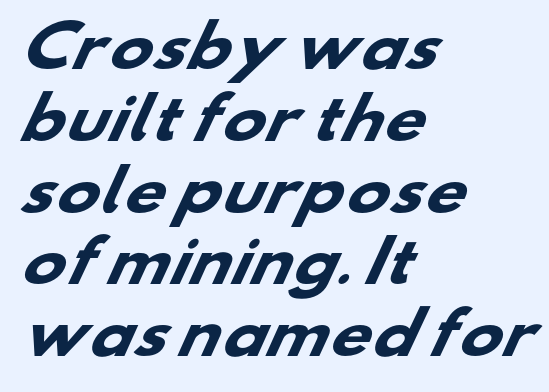
The image shows 57 px heavy, wide sans-serif type; set left-aligned, normal line spacing (1.26x), normal letter spacing, not underlined; low stroke contrast and a small x-height.
